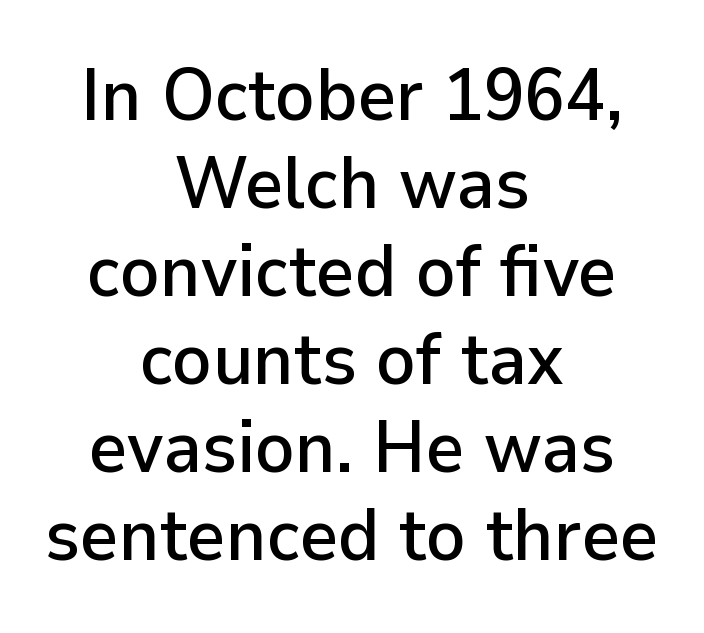
Q: Is the text italic (slanted)? A: No, it is upright.
Q: Is the typeface a serif or a sans-serif typeface? A: Sans-serif.
Q: Is the text underlined? A: No.
Q: How is the paragraph aligned? A: Centered.
Q: Is the spacing between letters normal or unusually wide? A: Normal.
Q: Width (condensed, normal, or wide)? A: Normal.
Q: Stroke contrast? A: Low.
Q: x-height? A: Medium.
Q: Monospaced? A: No.
